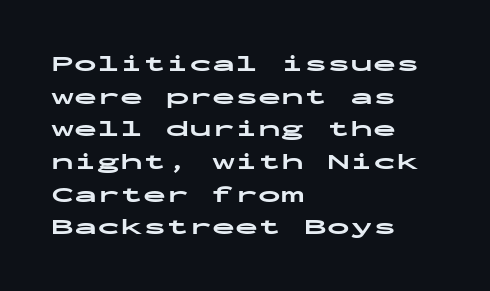
Here the glyphs are tracked normally, forming tight word shapes. One-word summary of the alignment: left. In terms of posture, this sample is upright. Notice how thick the strokes are: this is what a full bold looks like. The lines sit at an ordinary, default distance from one another.
